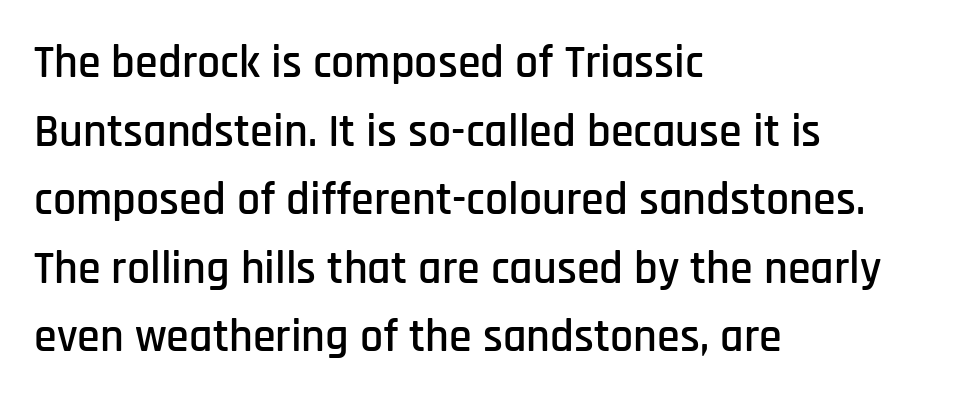
The image shows 46 px condensed sans-serif type, upright; set left-aligned, normal line spacing (1.49x), normal letter spacing, not underlined; low stroke contrast and a large x-height.
